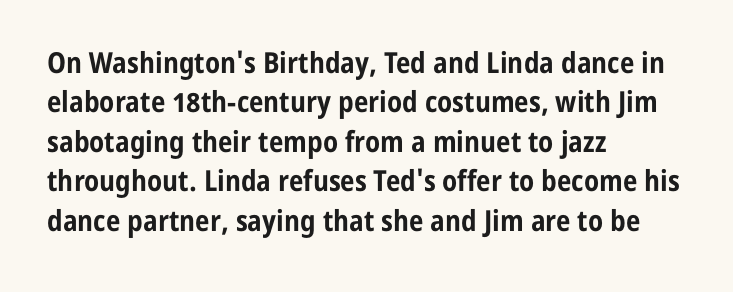
All the whitespace from short lines collects on the right. The tracking reads as untouched default to a designer's eye. A typesetter would label this face a sans. A clean baseline with only descenders dipping below it.
